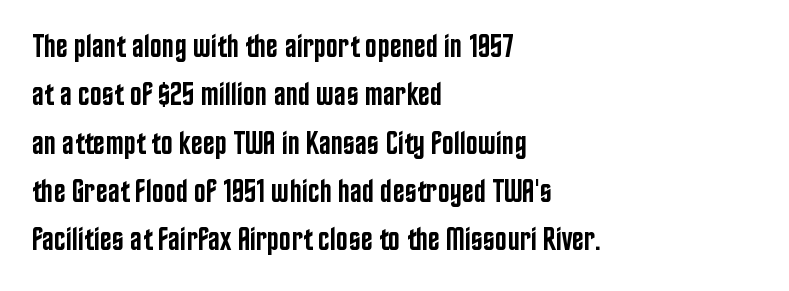
The characters display no serif detailing; their extremities are plain. Leading: standard. The face used here is proportionally spaced, like ordinary book or web type. This rendering features lettering with no underline. Posture: straight, roman, zero tilt. A semibold gives these letters moderate extra thickness, short of bold.
